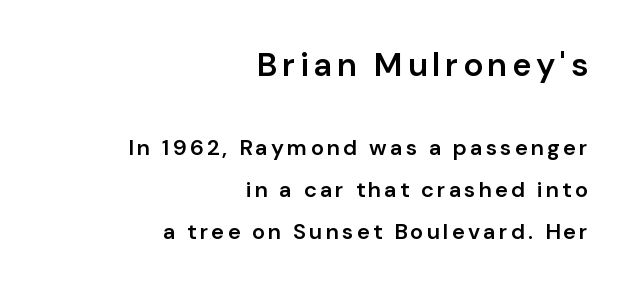
The image shows 33 px semibold sans-serif type, upright; set right-aligned, loose line spacing (1.92x), not underlined; the first (top) block is 1.5x larger; low stroke contrast and a medium x-height.
